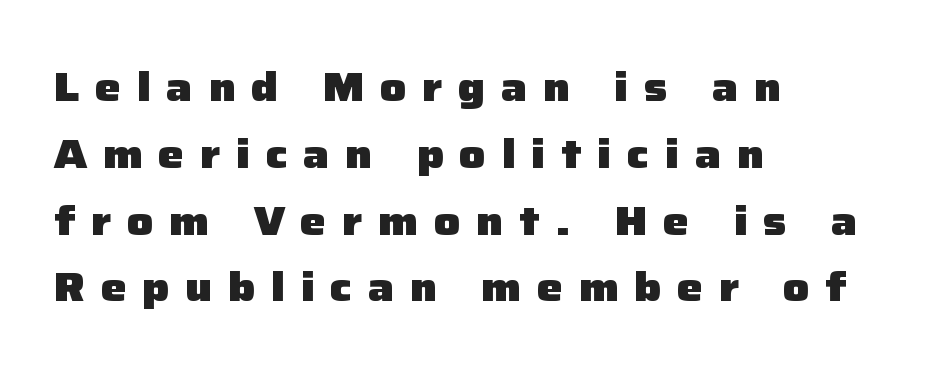
{"serif": "no", "italic": "no", "bold": "yes", "weight": "heavy", "width": "normal", "stroke_contrast": "low", "x_height": "medium", "monospaced": "no", "underline": "no", "align": "left", "line_spacing": "normal", "line_spacing_ratio": 1.63, "letter_spacing": "wide", "letter_spacing_em": 0.38, "glyph_px": 41}
